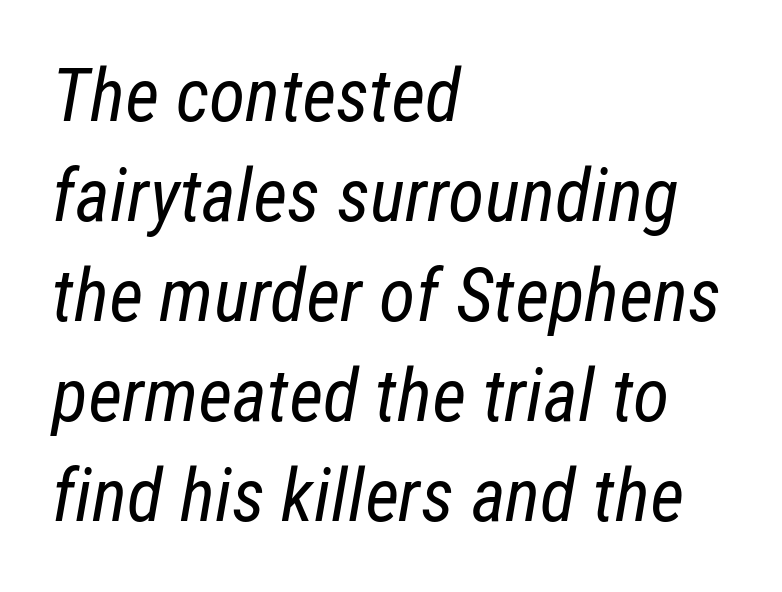
{"italic": "yes", "lean": "right", "slant_degrees": 12, "bold": "no", "weight": "regular", "width": "condensed", "stroke_contrast": "low", "x_height": "medium", "monospaced": "no", "underline": "no", "align": "left", "line_spacing": "normal", "line_spacing_ratio": 1.35, "letter_spacing": "normal", "letter_spacing_em": 0.0, "glyph_px": 74}
